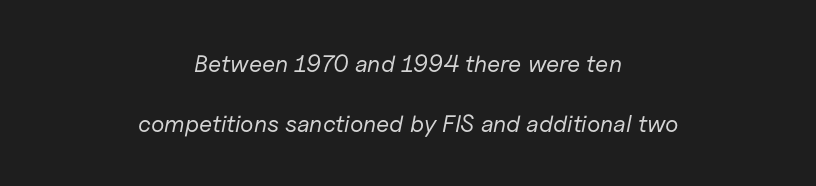
Is the type heavy? It reads as light-to-regular instead. Students, observe: this is what heavily led, spacious text looks like. Beneath every word, the page is bare. The face used here has a pronounced slope to its letters. Caption: standard tracking, unaltered.
